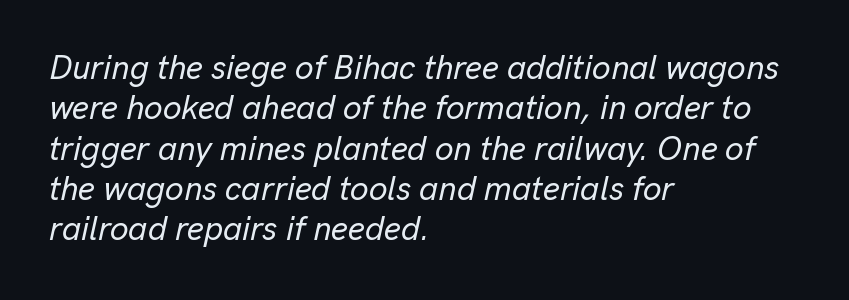
The image shows 33 px text type, italic (leaning right); set left-aligned, line spacing 1.22x, normal letter spacing, not underlined; low stroke contrast and a medium x-height.
